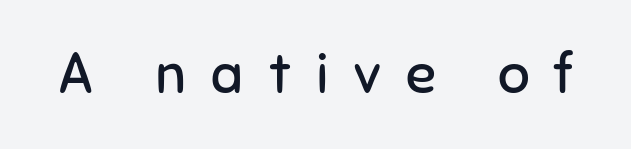
Q: Is the text bold? A: No.
Q: Is the text italic (slanted)? A: No, it is upright.
Q: Is the typeface a serif or a sans-serif typeface? A: Sans-serif.
Q: Is the text underlined? A: No.
Q: Is the spacing between letters normal or unusually wide? A: Unusually wide.
Q: Width (condensed, normal, or wide)? A: Normal.
Q: Stroke contrast? A: Low.
Q: x-height? A: Medium.
Q: Monospaced? A: No.
